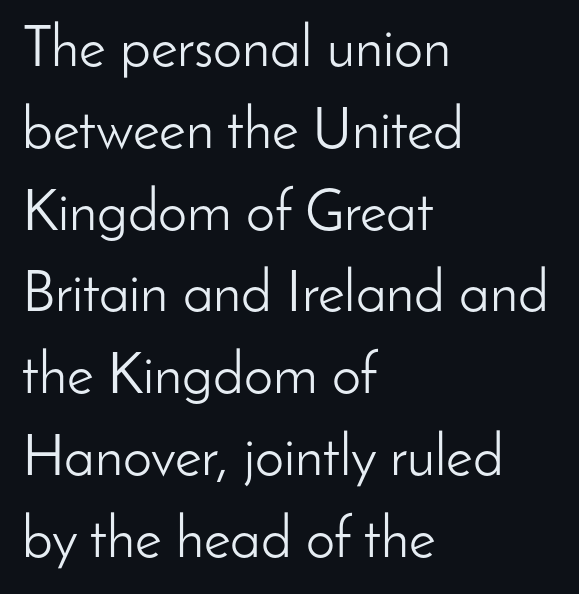
Q: Is the text bold? A: No.
Q: Is the text italic (slanted)? A: No, it is upright.
Q: Is the typeface a serif or a sans-serif typeface? A: Sans-serif.
Q: Is the text underlined? A: No.
Q: How is the paragraph aligned? A: Left-aligned.
Q: Is the spacing between letters normal or unusually wide? A: Normal.
Q: Is the spacing between lines tight, normal or loose? A: Normal.
Q: Width (condensed, normal, or wide)? A: Normal.
Q: Stroke contrast? A: Low.
Q: x-height? A: Small.
Q: Monospaced? A: No.
